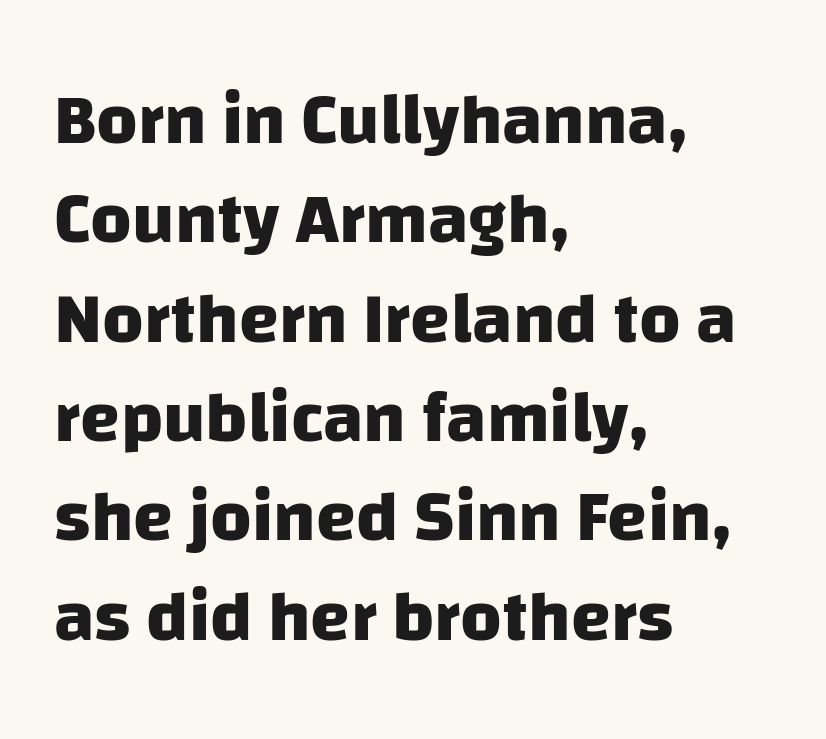
{"serif": "no", "bold": "yes", "weight": "heavy", "width": "normal", "stroke_contrast": "low", "x_height": "large", "monospaced": "no", "underline": "no", "align": "left", "line_spacing": "normal", "line_spacing_ratio": 1.38, "letter_spacing": "normal", "letter_spacing_em": 0.0, "glyph_px": 72}
